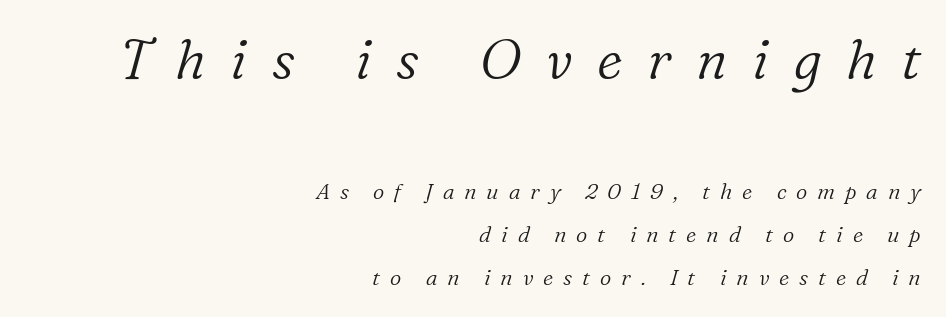
{"serif": "yes", "italic": "yes", "lean": "right", "slant_degrees": 16, "bold": "no", "weight": "light", "width": "normal", "stroke_contrast": "low", "x_height": "medium", "monospaced": "no", "underline": "no", "align": "right", "line_spacing": "loose", "line_spacing_ratio": 1.96, "letter_spacing": "wide", "letter_spacing_em": 0.45, "larger_block": "first", "size_ratio": 2.5, "glyph_px": 55}
